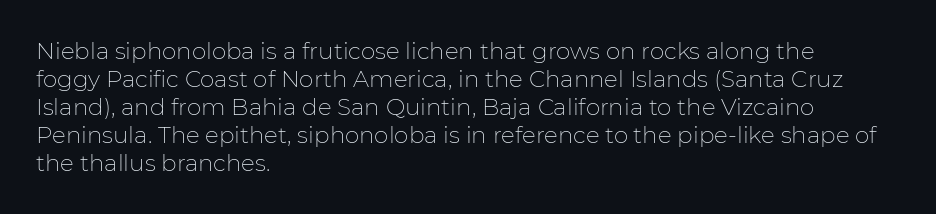
Q: Is the text bold? A: No.
Q: Is the text italic (slanted)? A: No, it is upright.
Q: Is the text underlined? A: No.
Q: How is the paragraph aligned? A: Left-aligned.
Q: Is the spacing between letters normal or unusually wide? A: Normal.
